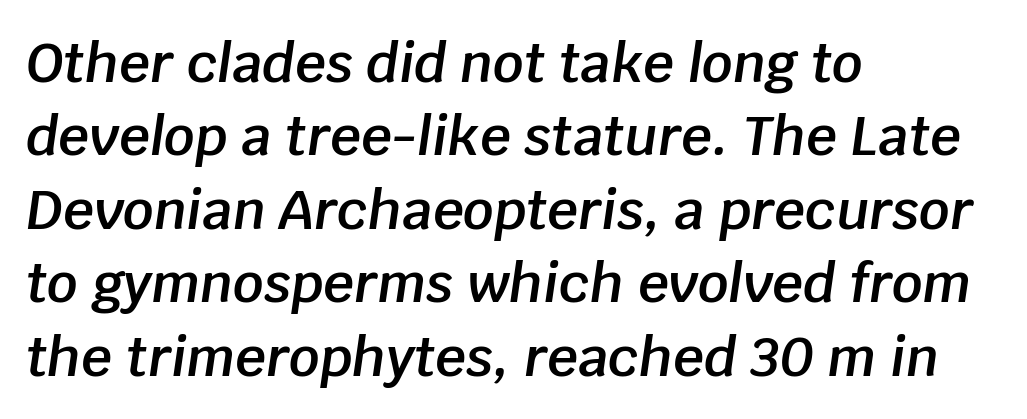
How are the letters spaced? Ordinarily, with no added tracking. All the whitespace from short lines collects on the right. The words here are not underlined. Bold? Not quite — semibold, heavier than regular but stopping short.
